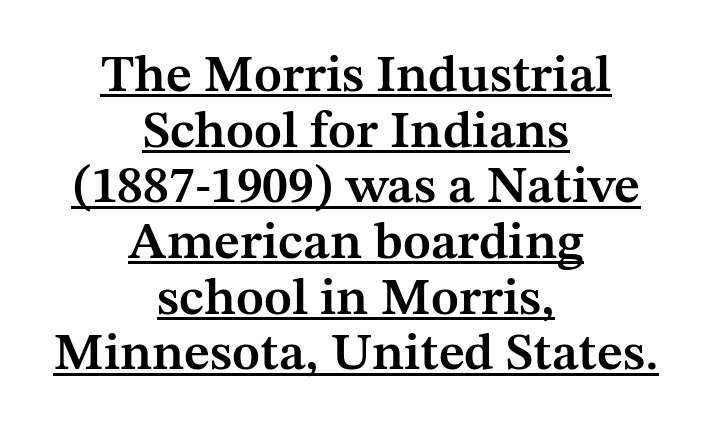
{"serif": "yes", "italic": "no", "bold": "semi", "weight": "semibold", "width": "normal", "stroke_contrast": "medium", "x_height": "medium", "monospaced": "no", "underline": "yes", "align": "center", "line_spacing": "tight", "line_spacing_ratio": 1.07, "letter_spacing": "normal", "letter_spacing_em": 0.0, "glyph_px": 52}
